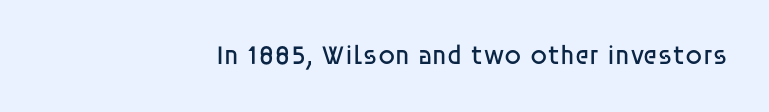
The image shows 27 px text type, upright; set right-aligned, normal letter spacing, not underlined.
